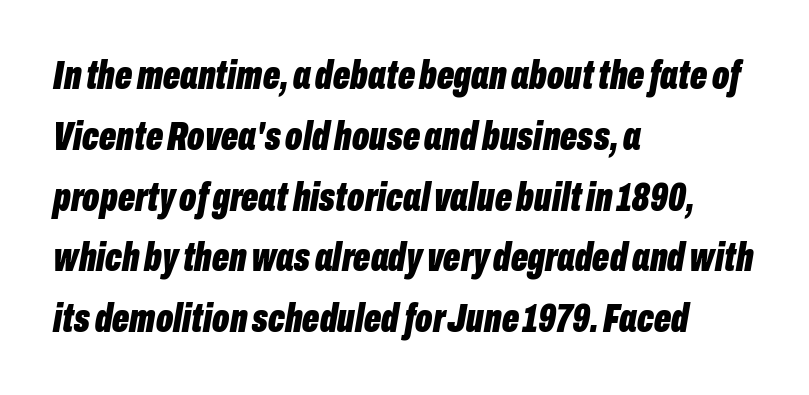
{"italic": "yes", "lean": "right", "slant_degrees": 10, "bold": "yes", "weight": "bold", "width": "condensed", "stroke_contrast": "low", "x_height": "medium", "monospaced": "no", "underline": "no", "align": "left", "line_spacing": "normal", "line_spacing_ratio": 1.52, "letter_spacing": "normal", "letter_spacing_em": 0.0, "glyph_px": 40}
